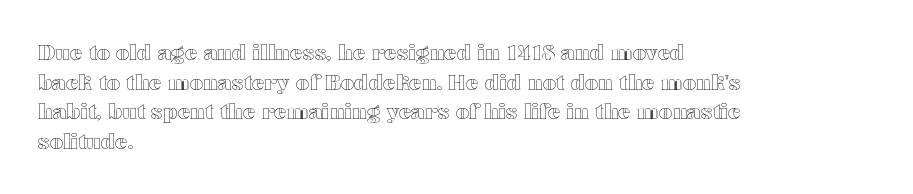
Caption: standard tracking, unaltered. Only glyphs here, with clear space below each row. The line-height multiplier appears to be the usual default. The typography opts for an upright posture over an oblique one. A student would call this left alignment; a typographer would say flush left, rag right.
